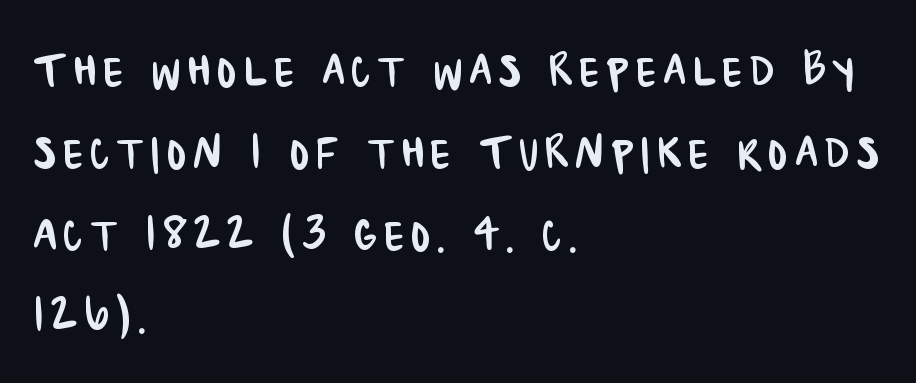
The image shows 58 px condensed sans-serif type; set left-aligned, normal line spacing (1.41x), not underlined; low stroke contrast and a large x-height.
